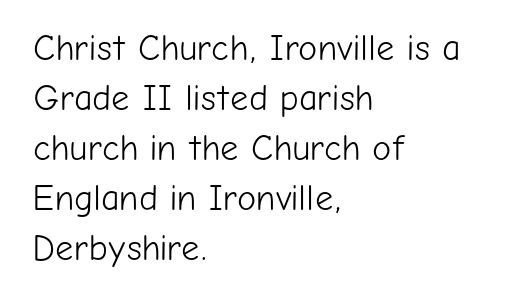
Q: Is the text bold? A: No.
Q: Is the text italic (slanted)? A: No, it is upright.
Q: Is the typeface a serif or a sans-serif typeface? A: Sans-serif.
Q: Is the text underlined? A: No.
Q: How is the paragraph aligned? A: Left-aligned.
Q: Is the spacing between letters normal or unusually wide? A: Normal.
Q: Is the spacing between lines tight, normal or loose? A: Normal.
Q: Width (condensed, normal, or wide)? A: Normal.
Q: Stroke contrast? A: Low.
Q: x-height? A: Medium.
Q: Monospaced? A: No.
